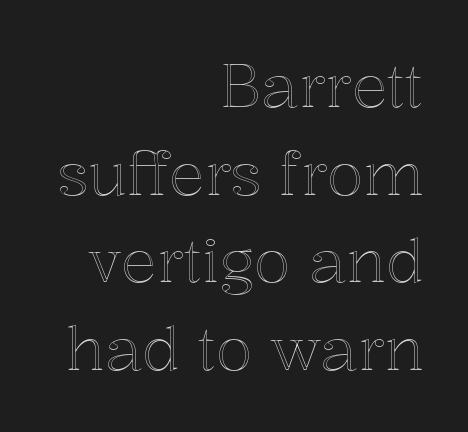
The image shows 60 px text type, upright; set right-aligned, normal line spacing (1.46x), normal letter spacing, not underlined; a medium x-height.
